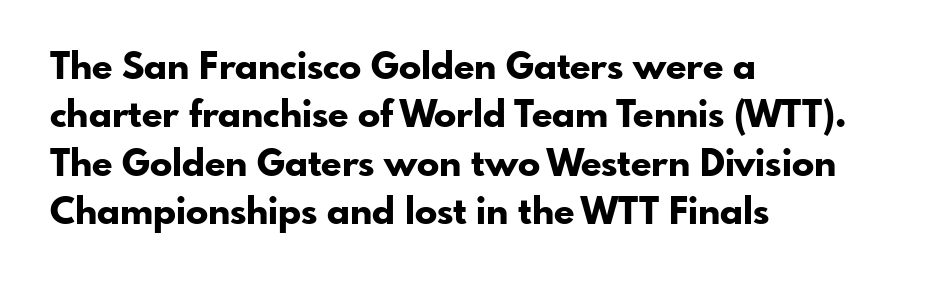
The image shows 37 px bold sans-serif type, upright; set left-aligned, normal line spacing (1.31x), normal letter spacing, not underlined; low stroke contrast and a small x-height.
